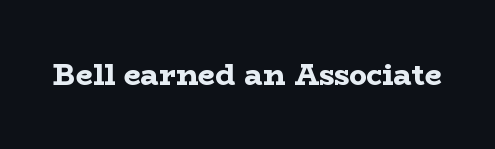
Q: Is the text bold? A: Yes.
Q: Is the text italic (slanted)? A: No, it is upright.
Q: Is the typeface a serif or a sans-serif typeface? A: Serif.
Q: Is the text underlined? A: No.
Q: Is the spacing between letters normal or unusually wide? A: Normal.
Q: Width (condensed, normal, or wide)? A: Wide.
Q: Stroke contrast? A: Low.
Q: x-height? A: Medium.
Q: Monospaced? A: No.
